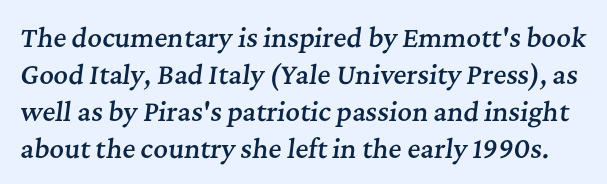
The image shows 25 px text type, italic (leaning right); set normal line spacing (1.48x), normal letter spacing, not underlined.
